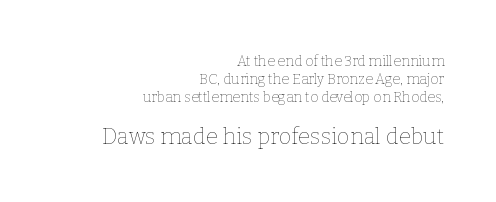
Q: Is the text bold? A: No.
Q: Is the text italic (slanted)? A: No, it is upright.
Q: Is the text underlined? A: No.
Q: How is the paragraph aligned? A: Right-aligned.
Q: Is the spacing between letters normal or unusually wide? A: Normal.
Q: Is the spacing between lines tight, normal or loose? A: Normal.
Q: Which block of text is set in a larger size, the first (top) or the second (bottom)? A: The second (bottom) one.
